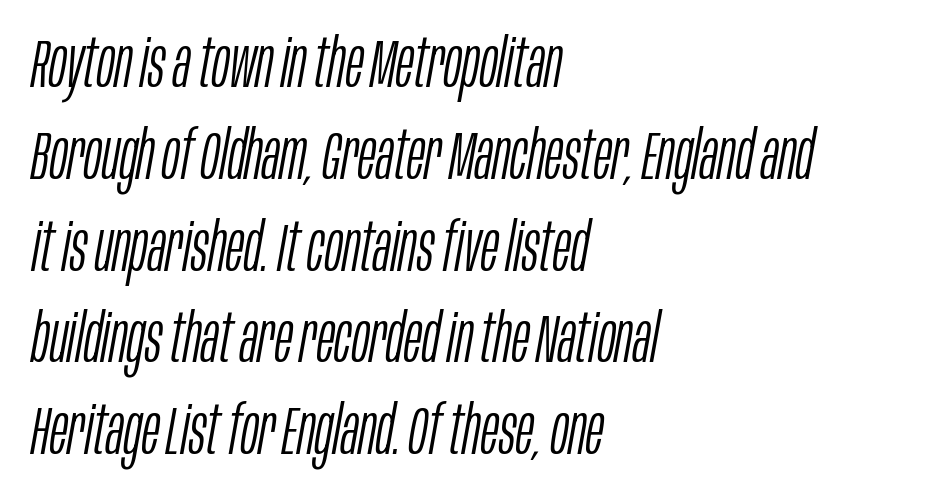
The image shows 68 px light, condensed type, italic (leaning right); set left-aligned, normal line spacing (1.35x), normal letter spacing, not underlined; low stroke contrast and a large x-height.
